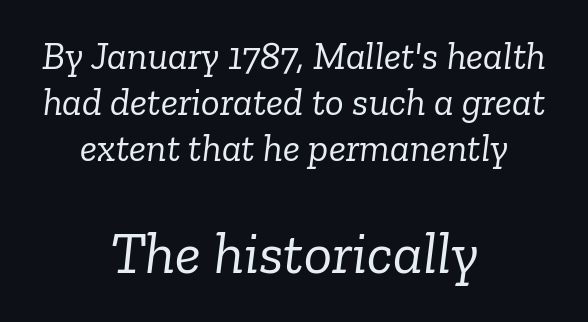
The passage shown leans; its letterforms are oblique. Horizontal alignment here is central, giving a formal, balanced look. The font is comparable to plain body text, perhaps lighter. Tracking here is standard; glyphs follow each other at the usual distance. The passage shown begins with its smaller block and ends with its larger one.
